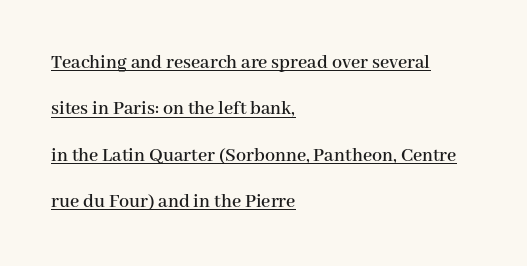
The image shows 20 px text type, upright; set left-aligned, loose line spacing (2.32x), normal letter spacing, underlined.
